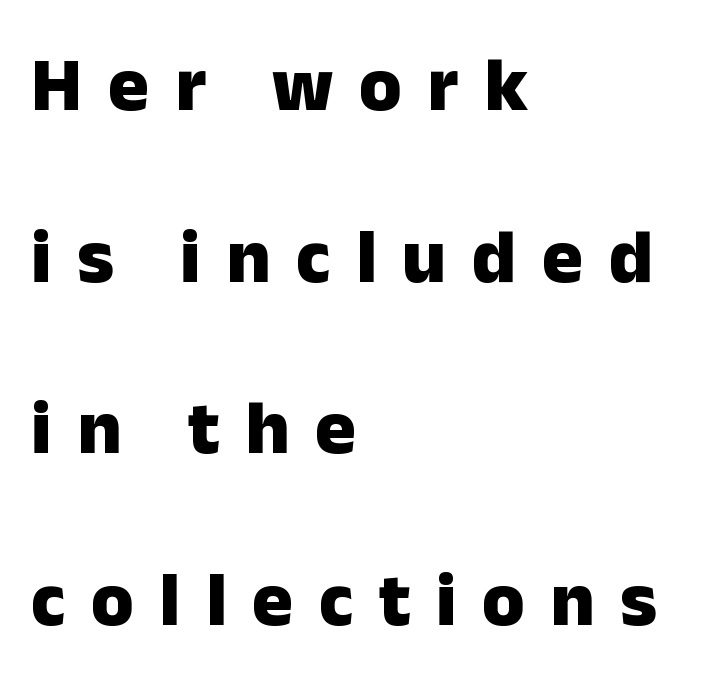
{"serif": "no", "italic": "no", "bold": "yes", "weight": "heavy", "width": "normal", "stroke_contrast": "low", "x_height": "medium", "monospaced": "no", "underline": "no", "align": "left", "line_spacing": "loose", "line_spacing_ratio": 2.23, "letter_spacing": "wide", "letter_spacing_em": 0.33, "glyph_px": 77}
